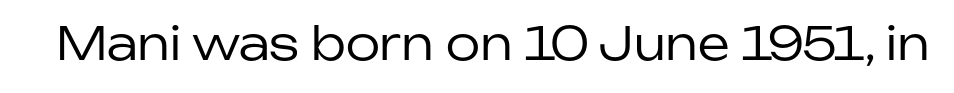
Look at the tracking — it's just the regular setting, nothing added. To sum up the face: it is a sans, with no serifs. Varying glyph widths throughout — classic text-font behaviour. Weight class: somewhere from thin through regular. Lines of text with bare space underneath.
